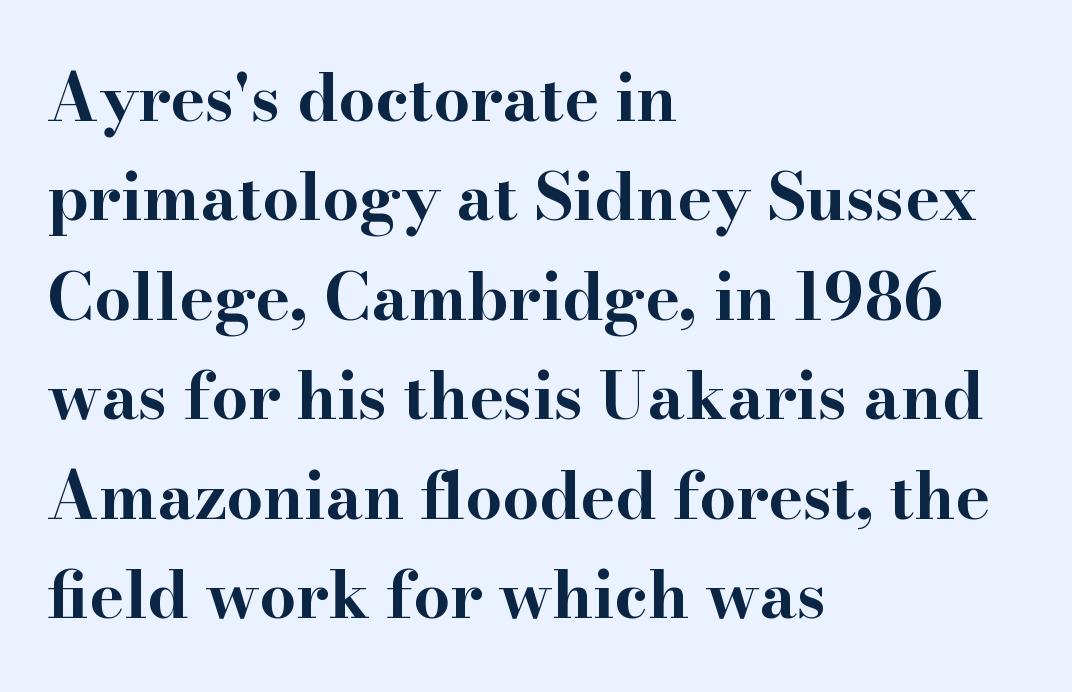
The image shows 65 px bold, wide serif type, upright; set left-aligned, normal line spacing (1.53x), normal letter spacing, not underlined; high stroke contrast and a small x-height.
